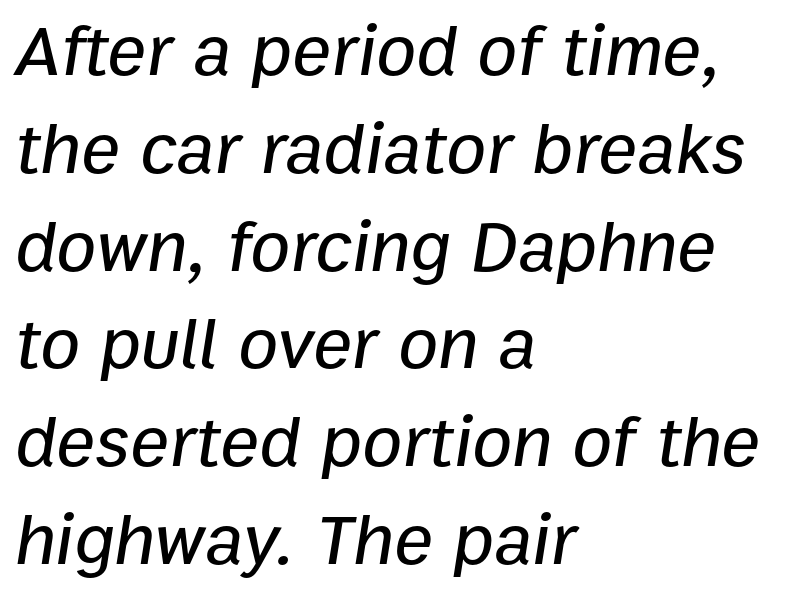
Clear beneath every line of the passage. No extra tracking has been applied to these lines. The leading is moderate, giving the passage an even texture. A typesetter would call this proportional, since set widths differ per character.
